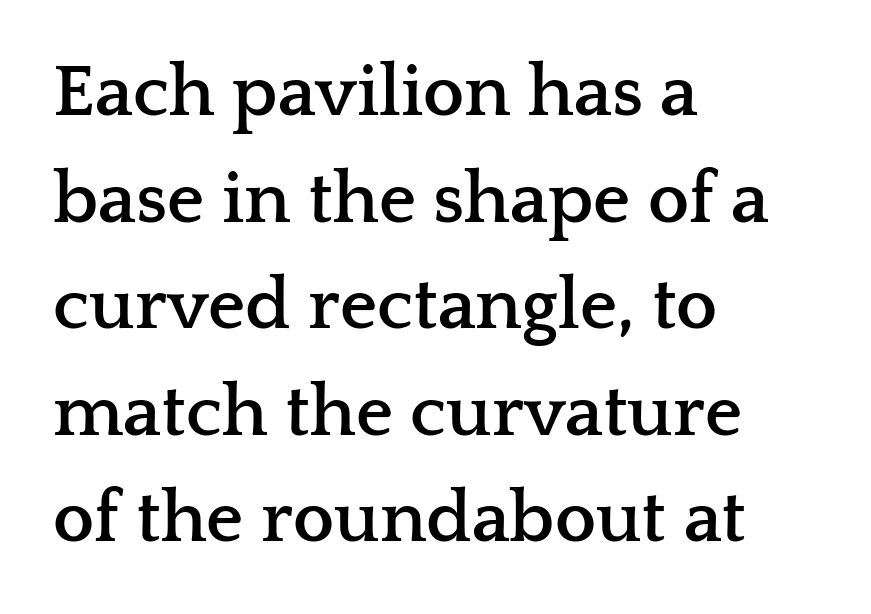
{"serif": "yes", "italic": "no", "bold": "yes", "weight": "semibold", "width": "wide", "stroke_contrast": "low", "x_height": "medium", "monospaced": "no", "underline": "no", "align": "left", "line_spacing": "normal", "line_spacing_ratio": 1.46, "letter_spacing": "normal", "letter_spacing_em": 0.0, "glyph_px": 73}
